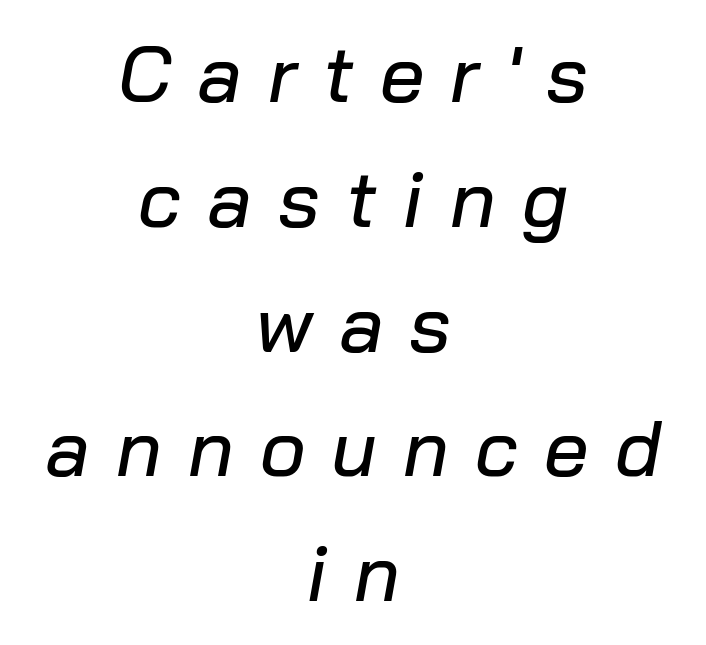
Which margin do the lines hug? Neither — every line sits in the middle. The words here are not underlined. The font's italic variant was chosen for this text. The type is letterspaced generously, with wide tracking. Normally led — the rows are evenly, conventionally spaced. The face used here is proportionally spaced, like ordinary book or web type.
